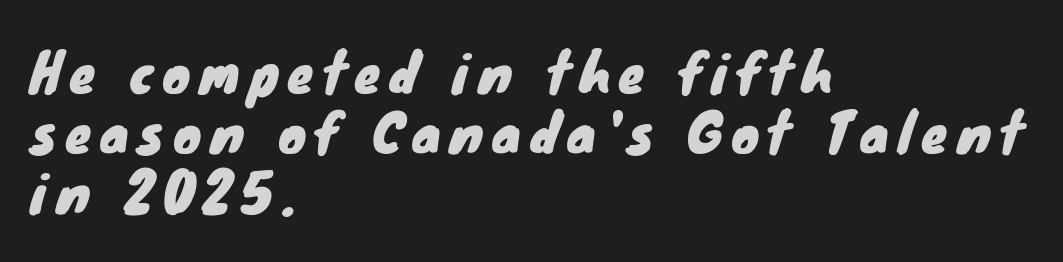
{"serif": "no", "width": "normal", "stroke_contrast": "low", "x_height": "small", "monospaced": "no", "underline": "no", "align": "left", "line_spacing": "tight", "line_spacing_ratio": 1.15, "glyph_px": 52}
